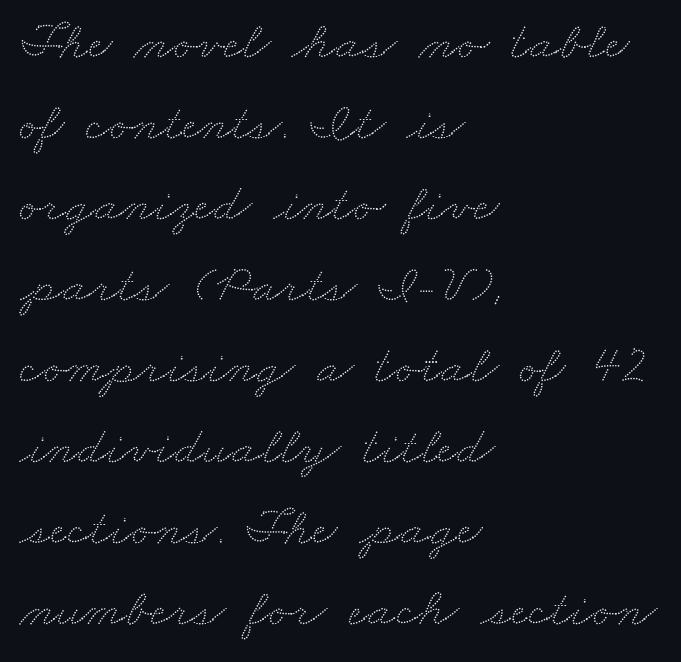
{"width": "wide", "stroke_contrast": "low", "x_height": "small", "monospaced": "no", "underline": "no", "align": "left", "line_spacing": "normal", "line_spacing_ratio": 1.5, "letter_spacing": "normal", "letter_spacing_em": 0.0, "glyph_px": 54}
